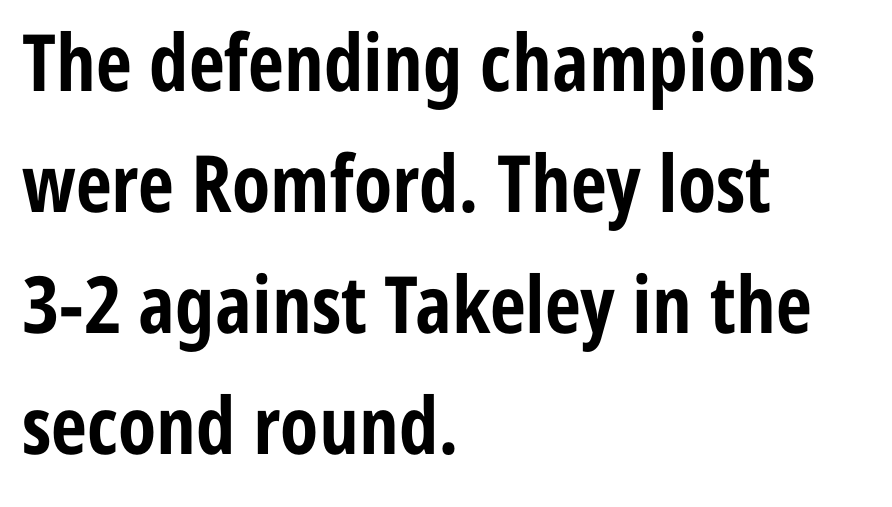
The image shows 79 px bold, condensed sans-serif type, upright; set left-aligned, normal line spacing (1.53x), normal letter spacing, not underlined; low stroke contrast and a medium x-height.
